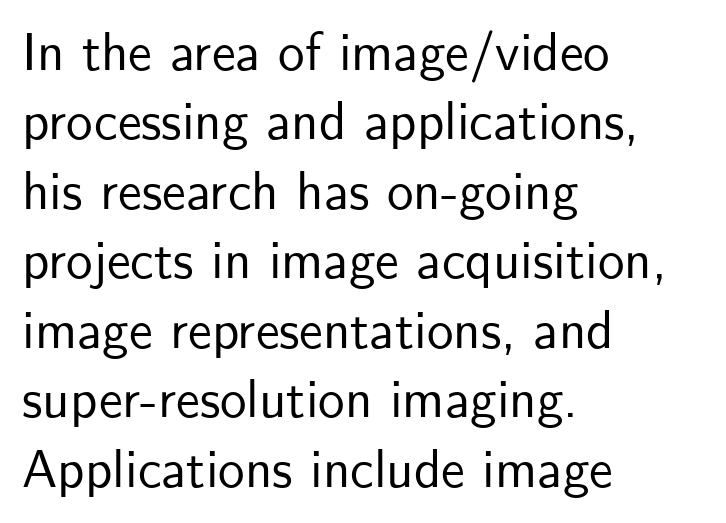
If you drew a line through each stem, it would be perfectly vertical. Has an underline been added? It has not. The rendering uses natural spacing where letterforms have individual widths. The rendering anchors every line to the left-hand side. Does the type have serifs? No, each stem ends abruptly. Here the glyphs are tracked normally, forming tight word shapes.
